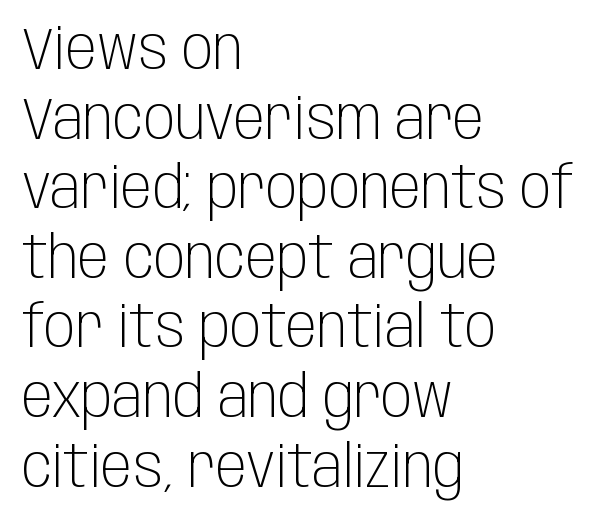
The image shows 58 px light, condensed sans-serif type, upright; set left-aligned, line spacing 1.2x, normal letter spacing, not underlined; low stroke contrast and a large x-height.
